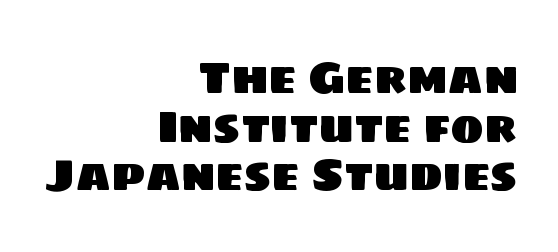
{"serif": "no", "width": "normal", "stroke_contrast": "low", "x_height": "large", "monospaced": "no", "underline": "no", "align": "right", "line_spacing": "tight", "line_spacing_ratio": 1.08, "letter_spacing": "normal", "letter_spacing_em": 0.0, "glyph_px": 45}
